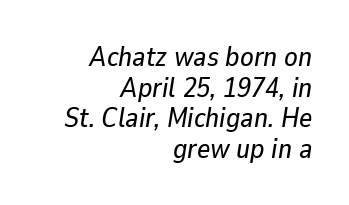
The image shows 28 px text type, italic (leaning right); set right-aligned, tight line spacing (1.09x), normal letter spacing, not underlined; low stroke contrast and a medium x-height.
